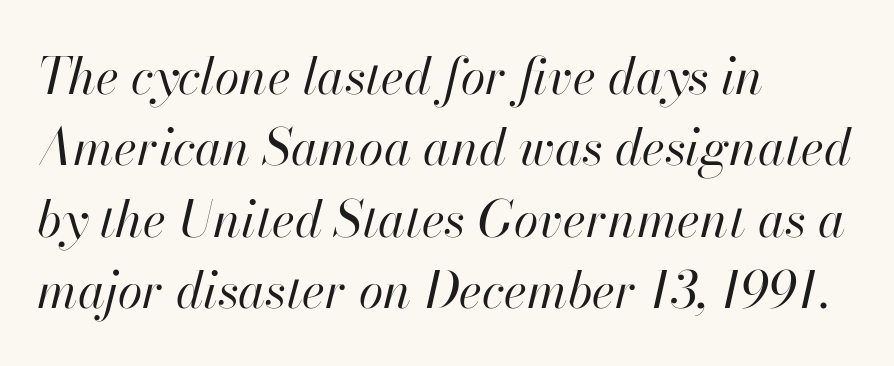
{"italic": "yes", "lean": "right", "slant_degrees": 13, "bold": "no", "weight": "regular", "width": "normal", "stroke_contrast": "high", "x_height": "small", "monospaced": "no", "underline": "no", "align": "left", "line_spacing": "normal", "line_spacing_ratio": 1.43, "letter_spacing": "normal", "letter_spacing_em": 0.0, "glyph_px": 50}
